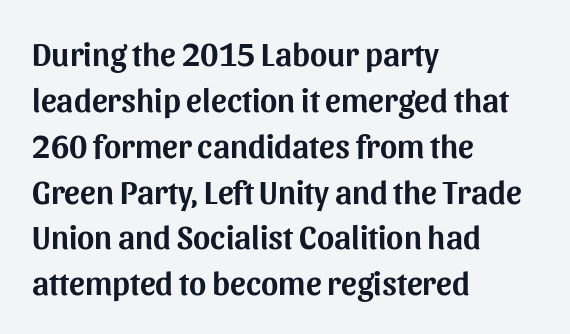
{"serif": "no", "italic": "no", "width": "normal", "stroke_contrast": "medium", "x_height": "medium", "monospaced": "no", "underline": "no", "align": "left", "line_spacing": "normal", "line_spacing_ratio": 1.39, "letter_spacing": "normal", "letter_spacing_em": 0.0, "glyph_px": 33}
